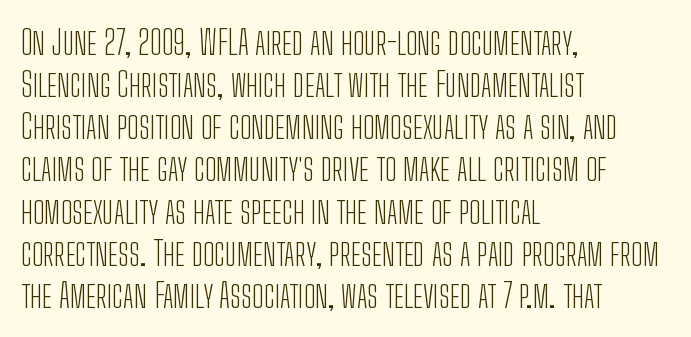
{"serif": "no", "italic": "no", "bold": "no", "weight": "light", "width": "condensed", "stroke_contrast": "low", "x_height": "medium", "monospaced": "no", "underline": "no", "align": "left", "line_spacing_ratio": 1.24, "letter_spacing": "normal", "letter_spacing_em": 0.0, "glyph_px": 34}
